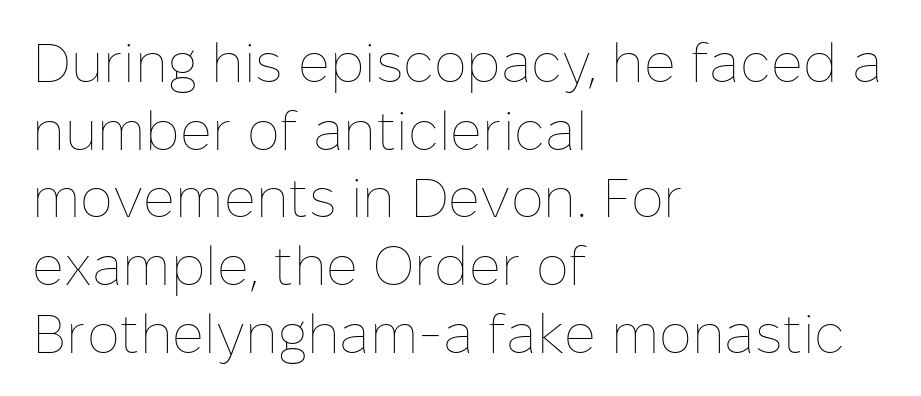
The image shows 55 px thin type, upright; set left-aligned, line spacing 1.23x, normal letter spacing, not underlined; low stroke contrast and a medium x-height.
